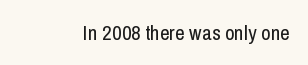
The passage shown is not underscored anywhere. The font's upright variant was chosen for this text. Stems here are at most as thick as an everyday book face. Observe the ordinary spacing: letters are neighbours, not strangers.
